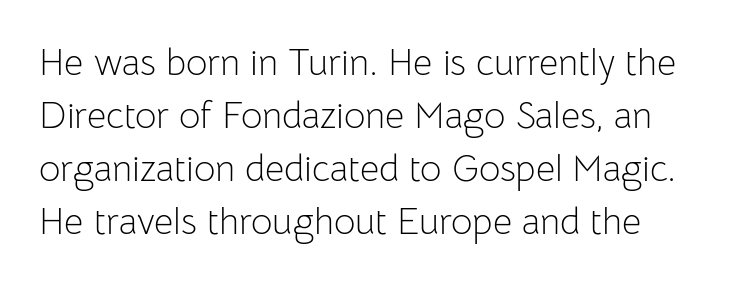
The image shows 37 px light sans-serif type, upright; set left-aligned, normal line spacing (1.43x), normal letter spacing, not underlined; low stroke contrast and a medium x-height.
